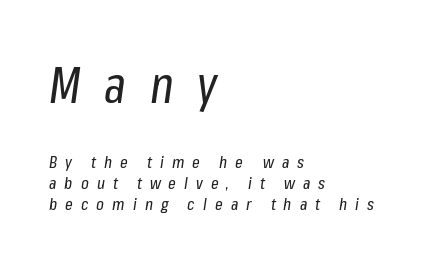
Q: Is the text bold? A: No.
Q: Is the text italic (slanted)? A: Yes, it leans right by about 8 degrees.
Q: Is the text underlined? A: No.
Q: How is the paragraph aligned? A: Left-aligned.
Q: Is the spacing between letters normal or unusually wide? A: Unusually wide.
Q: Which block of text is set in a larger size, the first (top) or the second (bottom)? A: The first (top) one.
Q: Width (condensed, normal, or wide)? A: Condensed.
Q: Stroke contrast? A: Low.
Q: x-height? A: Medium.
Q: Monospaced? A: No.
